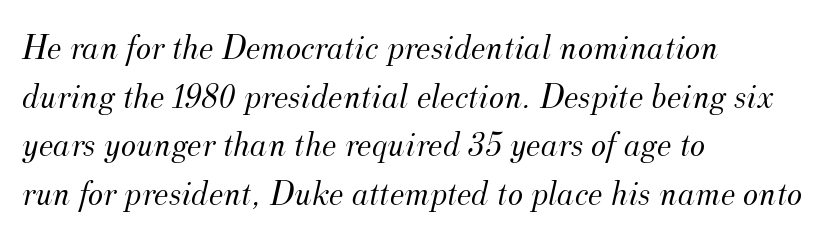
Q: Is the text bold? A: No.
Q: Is the text italic (slanted)? A: Yes, it leans right by about 12 degrees.
Q: Is the typeface a serif or a sans-serif typeface? A: Serif.
Q: Is the text underlined? A: No.
Q: How is the paragraph aligned? A: Left-aligned.
Q: Is the spacing between letters normal or unusually wide? A: Normal.
Q: Is the spacing between lines tight, normal or loose? A: Normal.
Q: Width (condensed, normal, or wide)? A: Normal.
Q: Stroke contrast? A: Medium.
Q: x-height? A: Small.
Q: Monospaced? A: No.
